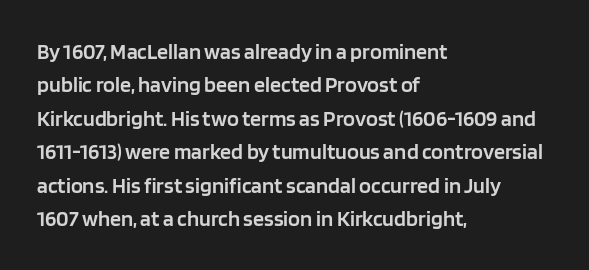
Rows of type keep a routine distance in the vertical direction. Default kerning and tracking; the words read as compact shapes. The font's upright variant was chosen for this text. As a designer I'd log this as weight 600, semibold. The string is rendered with underlining switched off.
